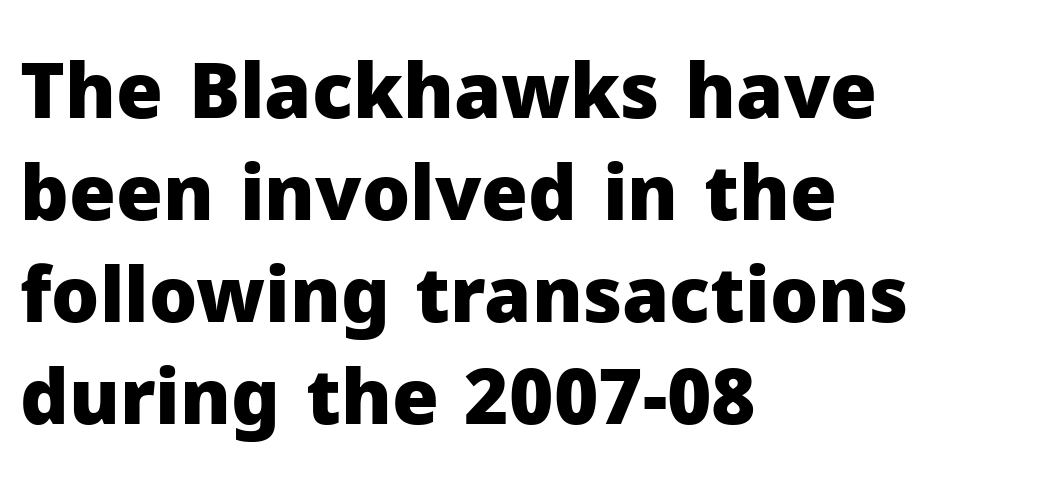
Normally led — the rows are evenly, conventionally spaced. Varying glyph widths throughout — classic text-font behaviour. Heavy-handed strokes throughout: this text is bold. These lines stack with their left ends in a neat column. Underlining? Definitely not there.
